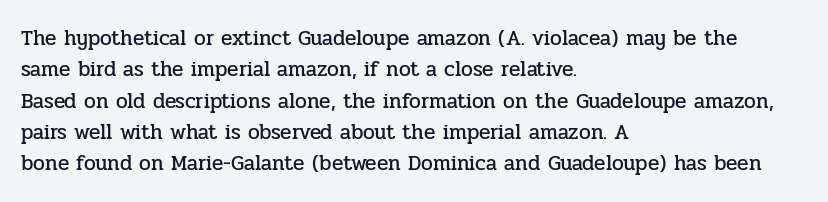
Q: Is the text italic (slanted)? A: No, it is upright.
Q: Is the text underlined? A: No.
Q: How is the paragraph aligned? A: Left-aligned.
Q: Is the spacing between letters normal or unusually wide? A: Normal.
Q: Is the spacing between lines tight, normal or loose? A: Normal.
